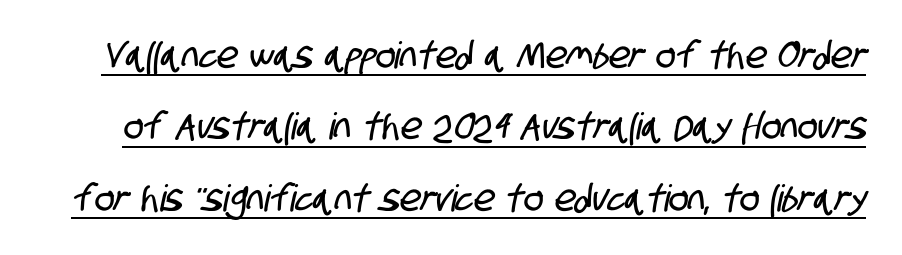
The image shows 37 px condensed sans-serif type; set loose line spacing (1.93x), normal letter spacing, underlined; low stroke contrast and a large x-height.
